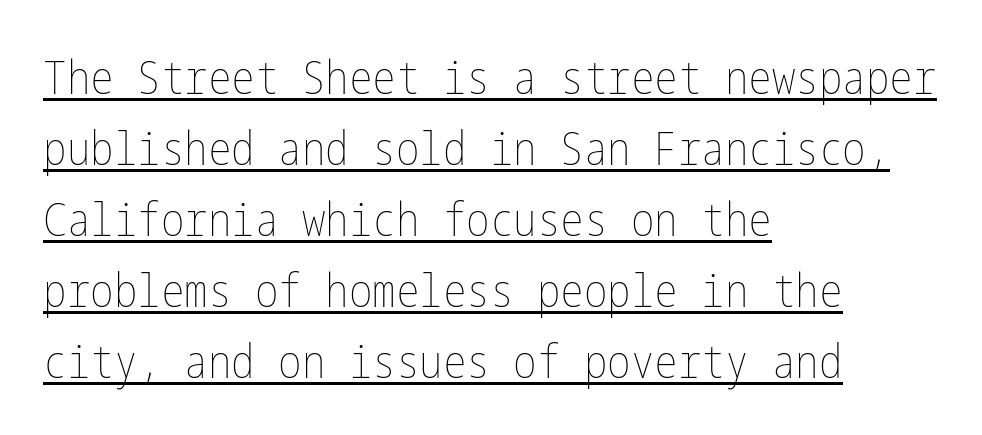
The face used here appears with an underline applied. This is roman type, the default non-slanted kind. Does the leading feel generous? No, just average. The paragraph has a hard left edge and a soft right edge.
